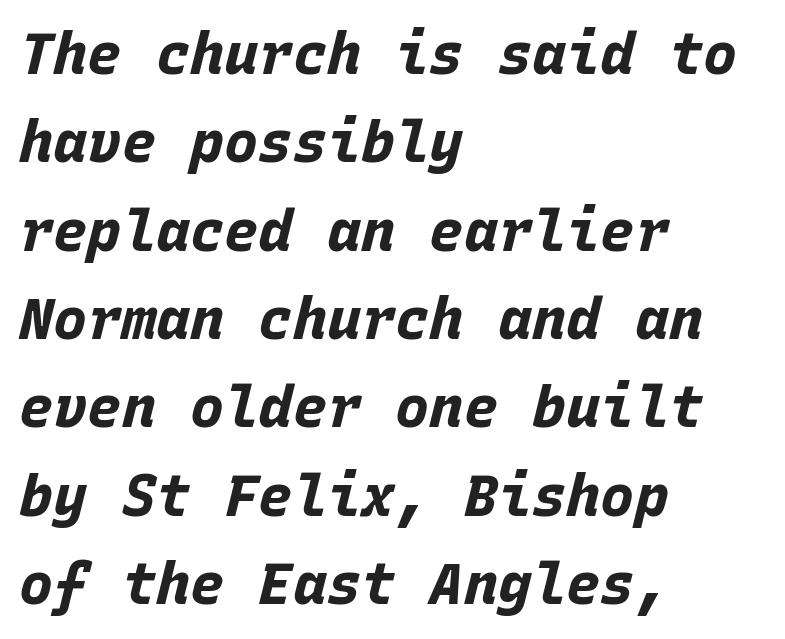
{"italic": "yes", "lean": "right", "slant_degrees": 15, "bold": "yes", "weight": "bold", "width": "normal", "stroke_contrast": "low", "x_height": "large", "monospaced": "yes", "underline": "no", "align": "left", "line_spacing": "normal", "line_spacing_ratio": 1.55, "letter_spacing": "normal", "letter_spacing_em": 0.0, "glyph_px": 57}
